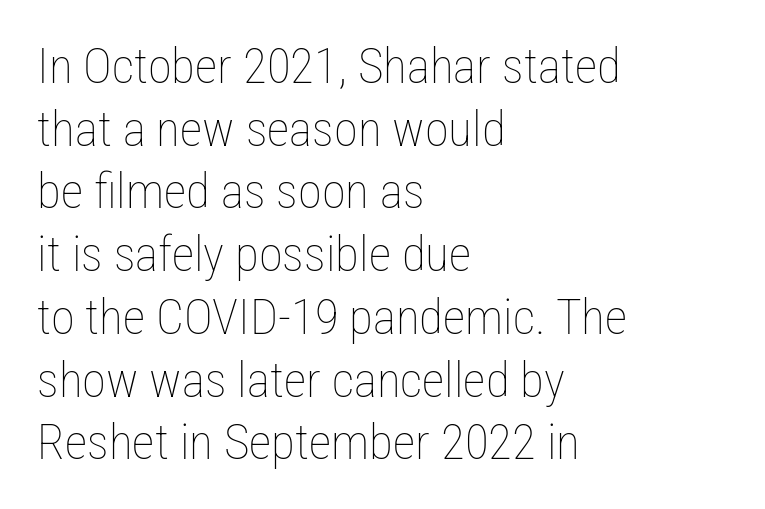
The image shows 49 px thin, condensed type, upright; set left-aligned, normal line spacing (1.28x), normal letter spacing, not underlined; low stroke contrast and a medium x-height.
